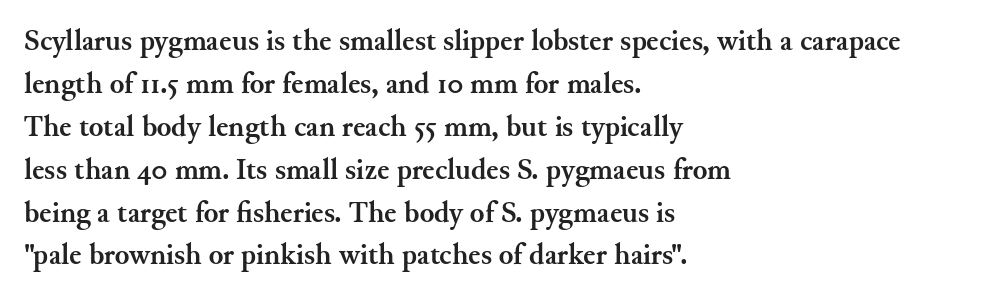
The image shows 30 px semibold serif type, upright; set left-aligned, normal line spacing (1.43x), normal letter spacing, not underlined; medium stroke contrast and a small x-height.
